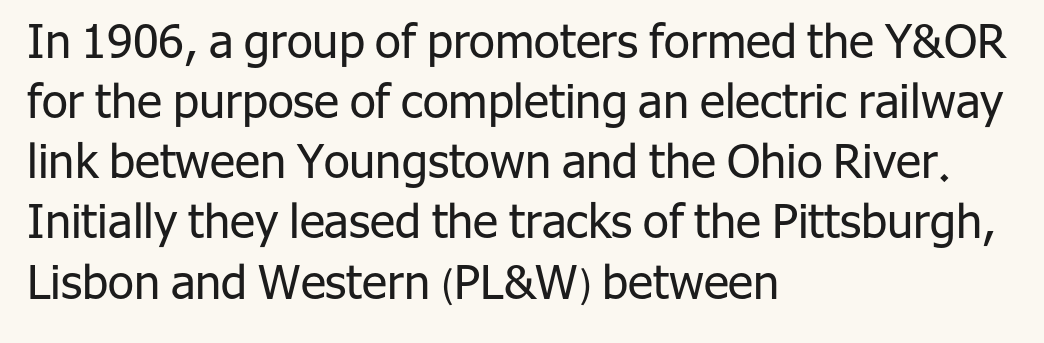
The image shows 47 px regular-weight sans-serif type, upright; set left-aligned, normal line spacing (1.28x), normal letter spacing, not underlined; low stroke contrast and a medium x-height.
